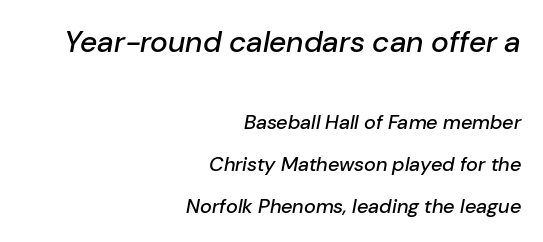
The image shows 30 px text type, italic (leaning right); set right-aligned, loose line spacing (2.1x), normal letter spacing, not underlined; the first (top) block is 1.5x larger; low stroke contrast and a medium x-height.
